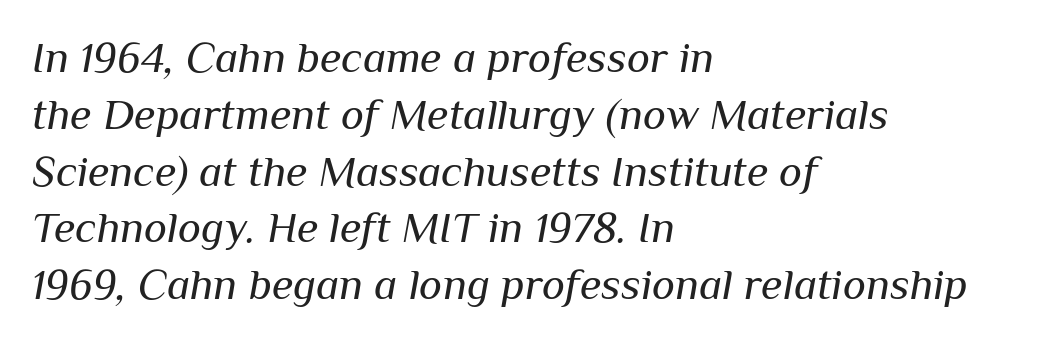
{"italic": "yes", "lean": "right", "slant_degrees": 10, "bold": "no", "weight": "regular", "width": "normal", "stroke_contrast": "medium", "x_height": "medium", "monospaced": "no", "underline": "no", "align": "left", "line_spacing": "normal", "line_spacing_ratio": 1.29, "letter_spacing": "normal", "letter_spacing_em": 0.0, "glyph_px": 44}
